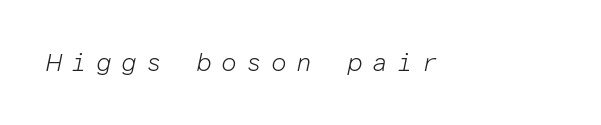
The foot of each line stays bare and open. Glyph-to-glyph distance is far greater than everyday printed text. Notice how the stems are inclined rather than vertical — that's the hallmark of italics. Summary of weight: not heavy and not bold.
